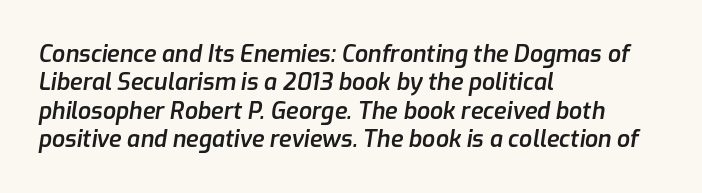
The zone under the glyphs is completely vacant. Line beginnings align vertically; line endings do not. Compared with an ordinary text face, these strokes are moderately heavier — a semibold. Rendered with sloped, italic letterforms. This rendering leaves character spacing at its baseline value.
